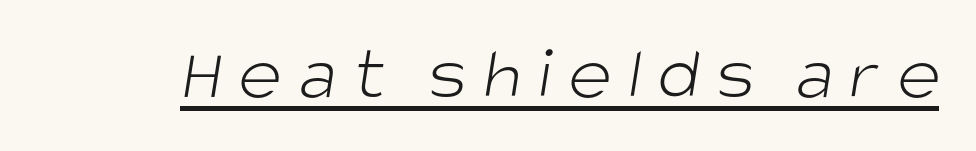
The image shows 75 px light sans-serif type; set unusually wide letter spacing (+0.22 em), underlined; low stroke contrast and a large x-height.
